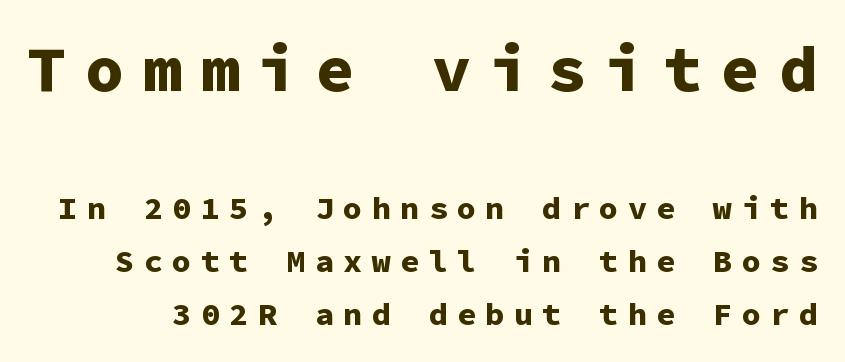
The image shows 65 px bold sans-serif type, upright, monospaced; set normal line spacing (1.66x), unusually wide letter spacing (+0.29 em), not underlined; the first (top) block is 2.03x larger; low stroke contrast and a medium x-height.
